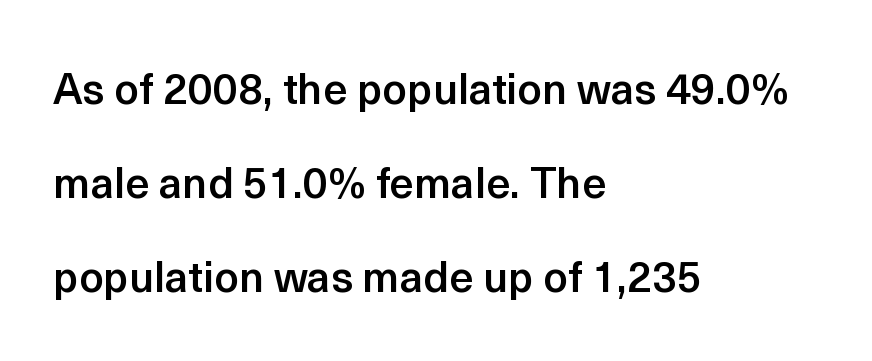
{"serif": "no", "italic": "no", "bold": "semi", "weight": "semibold", "width": "normal", "x_height": "medium", "monospaced": "no", "underline": "no", "align": "left", "line_spacing": "loose", "line_spacing_ratio": 2.19, "letter_spacing": "normal", "letter_spacing_em": 0.0, "glyph_px": 43}
